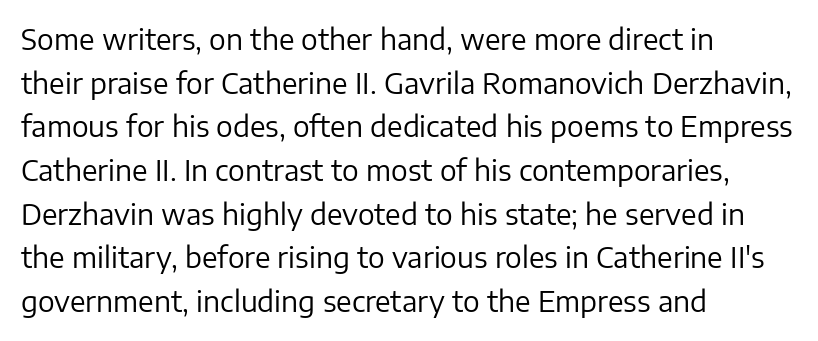
Q: Is the text bold? A: No.
Q: Is the text italic (slanted)? A: No, it is upright.
Q: Is the typeface a serif or a sans-serif typeface? A: Sans-serif.
Q: Is the text underlined? A: No.
Q: How is the paragraph aligned? A: Left-aligned.
Q: Is the spacing between letters normal or unusually wide? A: Normal.
Q: Is the spacing between lines tight, normal or loose? A: Normal.
Q: Width (condensed, normal, or wide)? A: Normal.
Q: Stroke contrast? A: Low.
Q: x-height? A: Medium.
Q: Monospaced? A: No.
